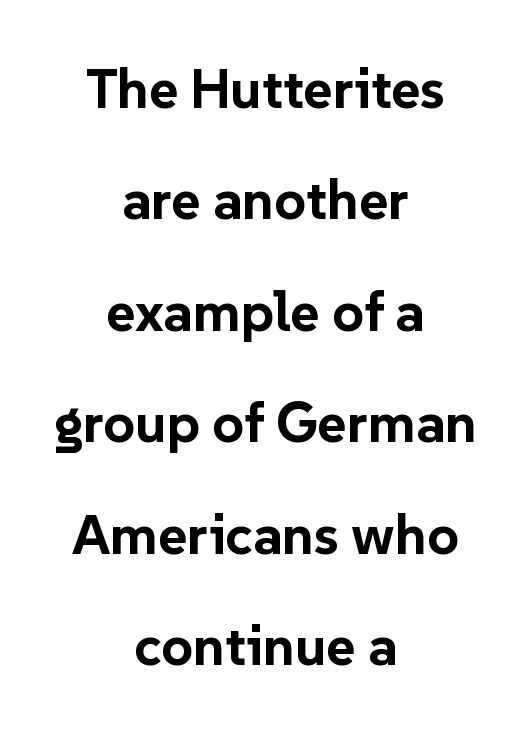
{"serif": "no", "italic": "no", "bold": "yes", "weight": "bold", "width": "normal", "stroke_contrast": "low", "x_height": "medium", "monospaced": "no", "underline": "no", "align": "center", "line_spacing": "loose", "line_spacing_ratio": 1.99, "letter_spacing": "normal", "letter_spacing_em": 0.0, "glyph_px": 56}
